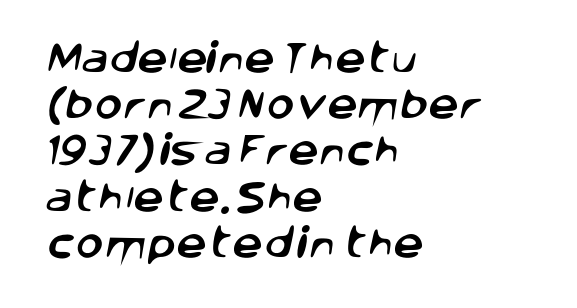
{"serif": "no", "width": "normal", "stroke_contrast": "low", "x_height": "large", "monospaced": "no", "underline": "no", "align": "left", "line_spacing": "normal", "line_spacing_ratio": 1.36, "letter_spacing": "normal", "letter_spacing_em": 0.0, "glyph_px": 34}
